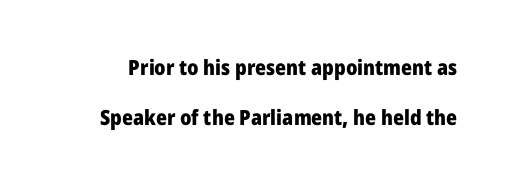
{"italic": "no", "bold": "yes", "underline": "no", "line_spacing": "loose", "line_spacing_ratio": 2.38, "letter_spacing": "normal", "letter_spacing_em": 0.0, "glyph_px": 21}
